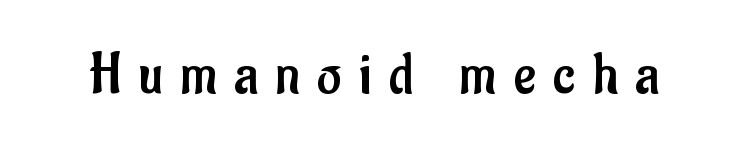
{"serif": "no", "italic": "no", "bold": "no", "weight": "regular", "width": "condensed", "stroke_contrast": "low", "x_height": "small", "monospaced": "no", "underline": "no", "letter_spacing": "wide", "letter_spacing_em": 0.3, "glyph_px": 59}
